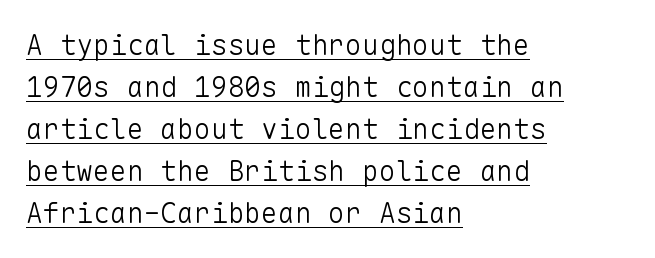
No heavy texture on the line: the type isn't bold. Is the letter spacing exaggerated? No — it looks like the ordinary default. This block has exactly the height ordinary leading produces. The paragraph has a hard left edge and a soft right edge. Fixed-width glyphs throughout — classic coding-font behaviour.
